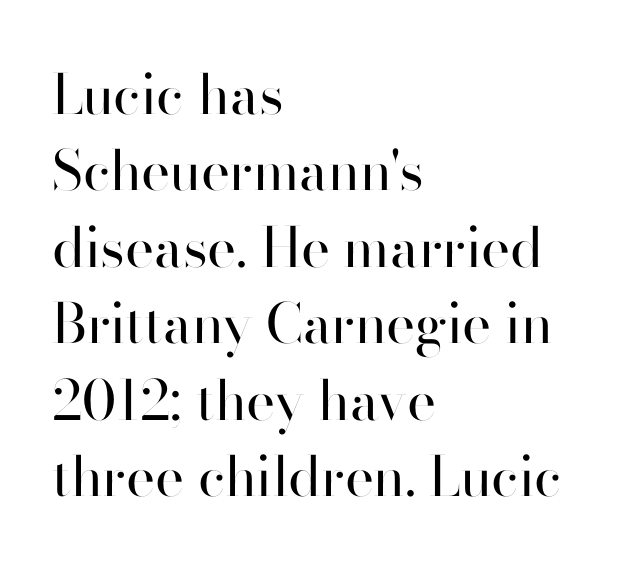
The tracking reads as untouched default to a designer's eye. Every stem runs plumb, perpendicular to the baseline. In terms of letterform style, serifs are entirely absent. This sample has the flowing, uneven cadence of proportional lettering. No letter is thick-stroked: the sample isn't bold. The setting favours the left margin, as ordinary paragraphs usually do.
